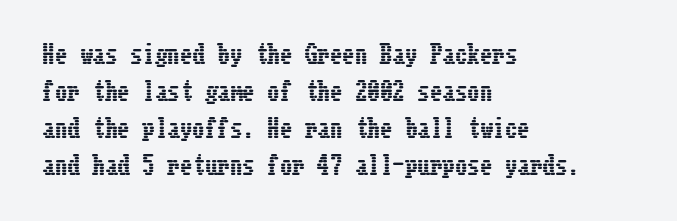
{"italic": "no", "underline": "no", "align": "left", "line_spacing": "normal", "line_spacing_ratio": 1.48, "letter_spacing": "normal", "letter_spacing_em": 0.0, "glyph_px": 25}
